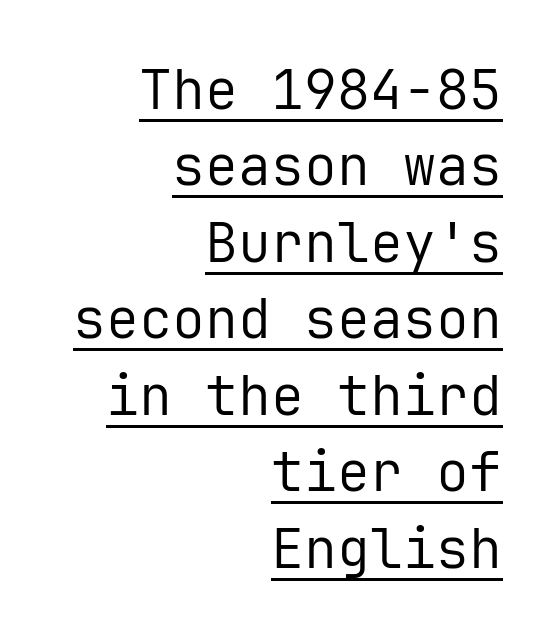
The image shows 55 px regular-weight sans-serif type, upright, monospaced; set right-aligned, normal line spacing (1.39x), normal letter spacing, underlined; low stroke contrast and a medium x-height.
